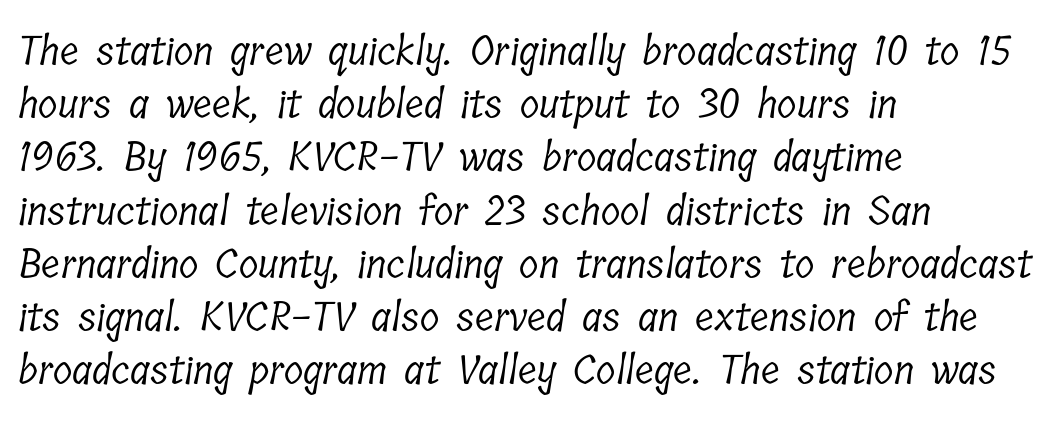
{"serif": "yes", "bold": "no", "weight": "light", "width": "condensed", "stroke_contrast": "low", "x_height": "medium", "monospaced": "no", "underline": "no", "align": "left", "line_spacing": "normal", "line_spacing_ratio": 1.33, "letter_spacing": "normal", "letter_spacing_em": 0.0, "glyph_px": 40}
